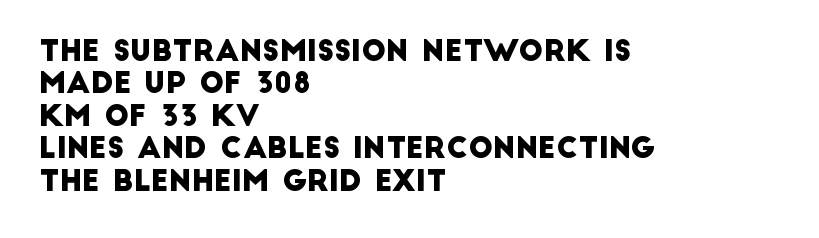
Proportional: the letters do not fall into vertical columns. How would I describe the line gaps? Narrow and economical. I'd call this a sans setting — the letters go barefoot. Layout note: lines flush left.
